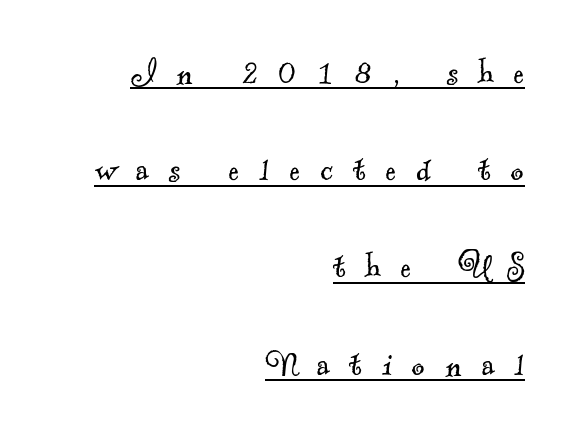
Q: Is the text bold? A: No.
Q: Is the typeface a serif or a sans-serif typeface? A: Serif.
Q: Is the text underlined? A: Yes.
Q: How is the paragraph aligned? A: Right-aligned.
Q: Is the spacing between letters normal or unusually wide? A: Unusually wide.
Q: Is the spacing between lines tight, normal or loose? A: Loose.
Q: Width (condensed, normal, or wide)? A: Normal.
Q: x-height? A: Small.
Q: Monospaced? A: No.
